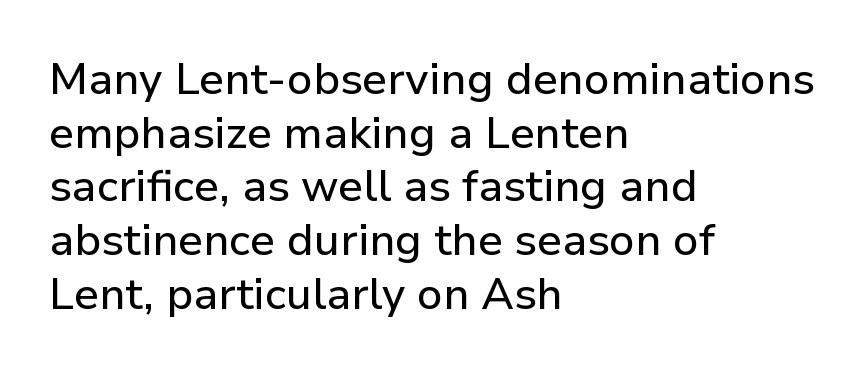
Q: Is the text italic (slanted)? A: No, it is upright.
Q: Is the typeface a serif or a sans-serif typeface? A: Sans-serif.
Q: Is the text underlined? A: No.
Q: How is the paragraph aligned? A: Left-aligned.
Q: Is the spacing between letters normal or unusually wide? A: Normal.
Q: Width (condensed, normal, or wide)? A: Normal.
Q: Stroke contrast? A: Low.
Q: x-height? A: Medium.
Q: Monospaced? A: No.
